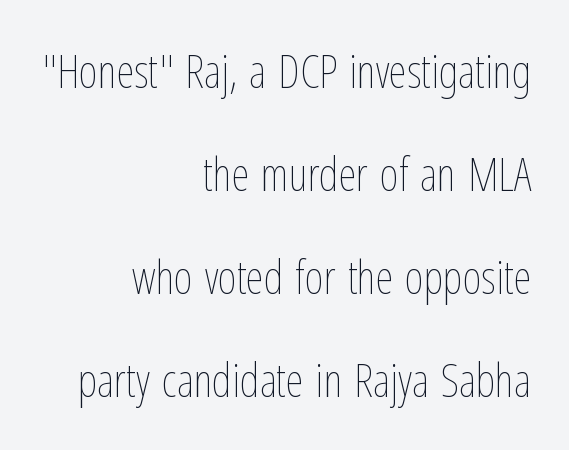
Q: Is the text bold? A: No.
Q: Is the text italic (slanted)? A: No, it is upright.
Q: Is the text underlined? A: No.
Q: How is the paragraph aligned? A: Right-aligned.
Q: Is the spacing between letters normal or unusually wide? A: Normal.
Q: Is the spacing between lines tight, normal or loose? A: Loose.
Q: Width (condensed, normal, or wide)? A: Condensed.
Q: Stroke contrast? A: Low.
Q: x-height? A: Medium.
Q: Monospaced? A: No.
